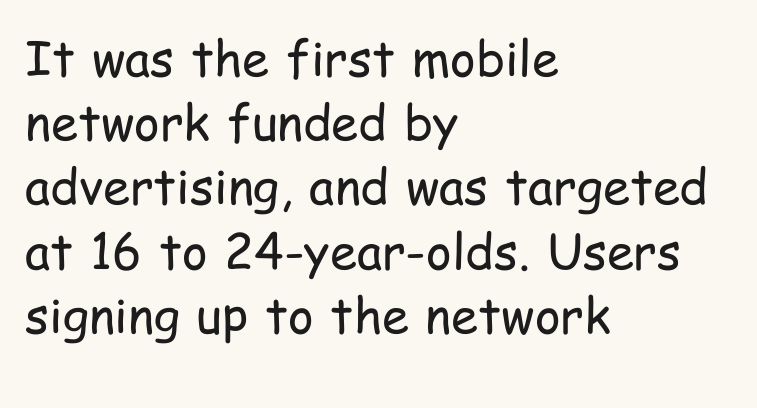
The letters advance in unequal steps, a hallmark of proportional type. This rendering leaves character spacing at its baseline value. The vertical gap from one line to the next is medium. One-word summary of the alignment: left. The type sits square on the baseline with zero lean.
